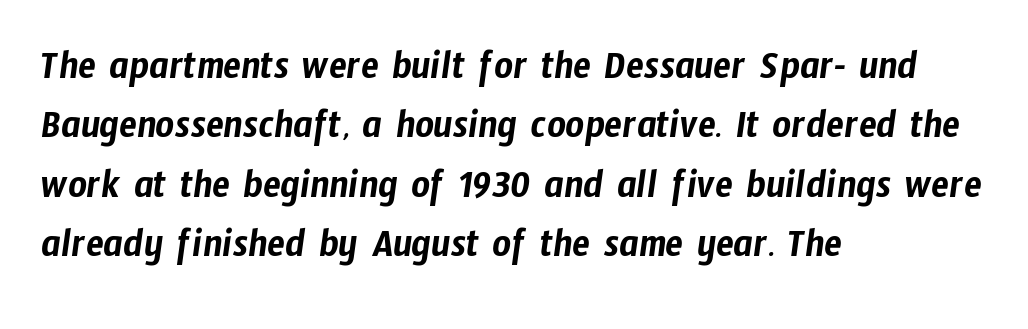
The image shows 41 px condensed sans-serif type; set left-aligned, normal line spacing (1.45x), normal letter spacing, not underlined; low stroke contrast and a medium x-height.
